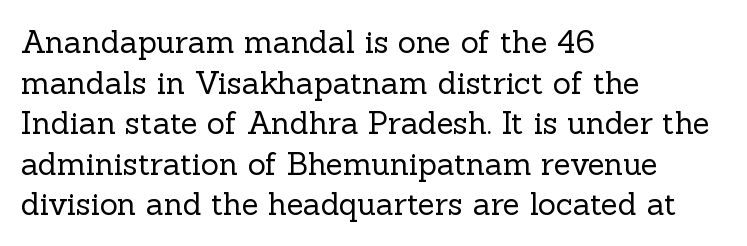
The image shows 31 px regular-weight serif type, upright; set left-aligned, normal line spacing (1.31x), normal letter spacing, not underlined; a medium x-height.
